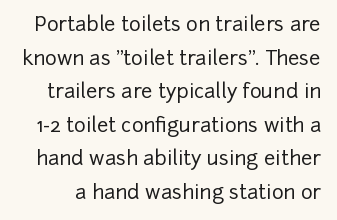
{"italic": "no", "underline": "no", "line_spacing": "normal", "line_spacing_ratio": 1.68, "letter_spacing": "normal", "letter_spacing_em": 0.0, "glyph_px": 20}
